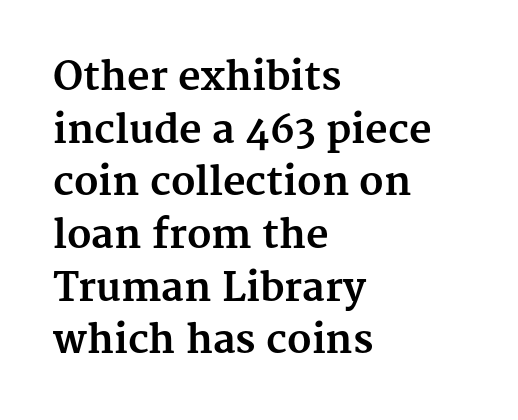
Nobody drew a line under any word here. This rendering employs a face with finishing strokes, i.e., a serif. Layout note: lines flush left. A roman cut, with each character standing at attention. Spacing verdict: proportional, widths tailored to each character. Tracking value appears to be zero — textbook default spacing.
